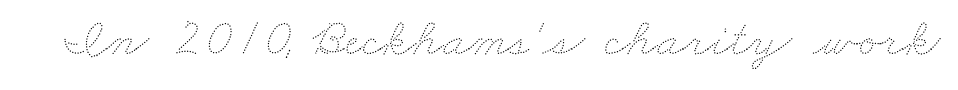
The image shows 53 px thin, wide type; set normal letter spacing, not underlined; medium stroke contrast and a small x-height.
